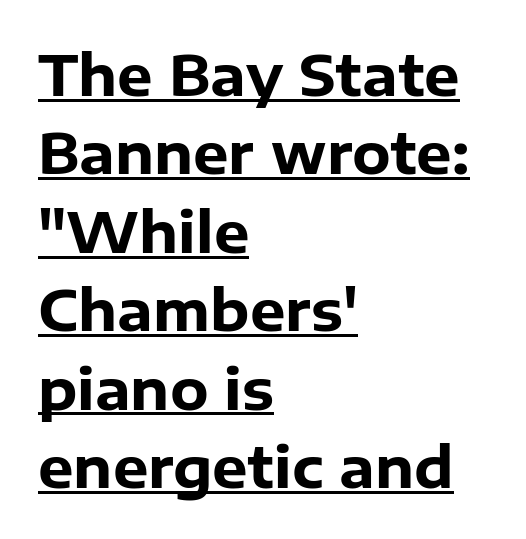
Q: Is the text bold? A: Yes.
Q: Is the text italic (slanted)? A: No, it is upright.
Q: Is the typeface a serif or a sans-serif typeface? A: Sans-serif.
Q: Is the text underlined? A: Yes.
Q: How is the paragraph aligned? A: Left-aligned.
Q: Is the spacing between letters normal or unusually wide? A: Normal.
Q: Is the spacing between lines tight, normal or loose? A: Normal.
Q: Width (condensed, normal, or wide)? A: Normal.
Q: Stroke contrast? A: Low.
Q: x-height? A: Medium.
Q: Monospaced? A: No.
